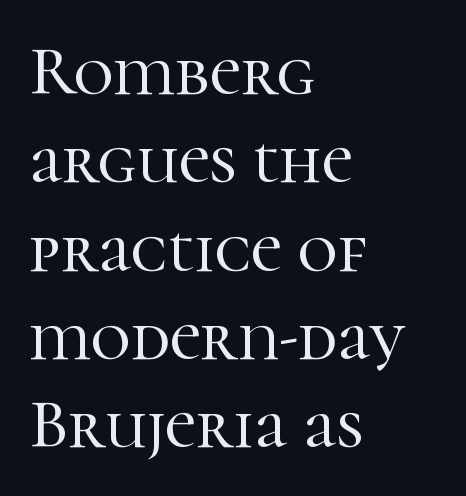
The image shows 69 px serif type, upright; set left-aligned, normal line spacing (1.28x), normal letter spacing, not underlined; high stroke contrast and a medium x-height.
